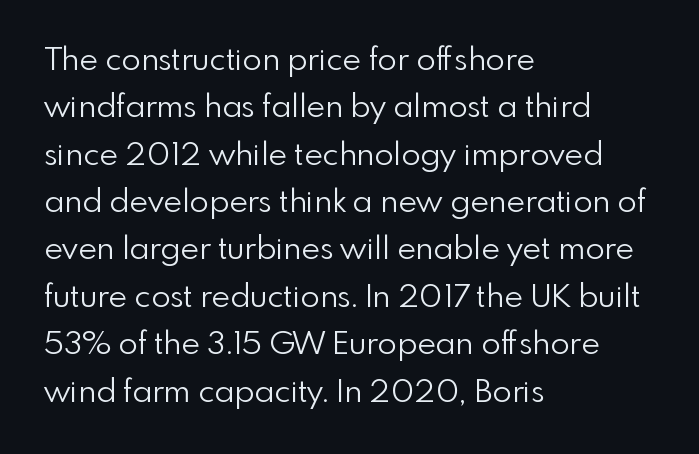
{"serif": "no", "italic": "no", "bold": "no", "weight": "light", "width": "normal", "stroke_contrast": "low", "x_height": "small", "monospaced": "no", "underline": "no", "align": "left", "line_spacing": "normal", "line_spacing_ratio": 1.48, "letter_spacing": "normal", "letter_spacing_em": 0.0, "glyph_px": 32}
